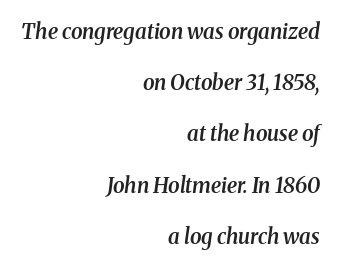
The image shows 21 px text type, italic (leaning right); set right-aligned, loose line spacing (2.44x), normal letter spacing, not underlined.
